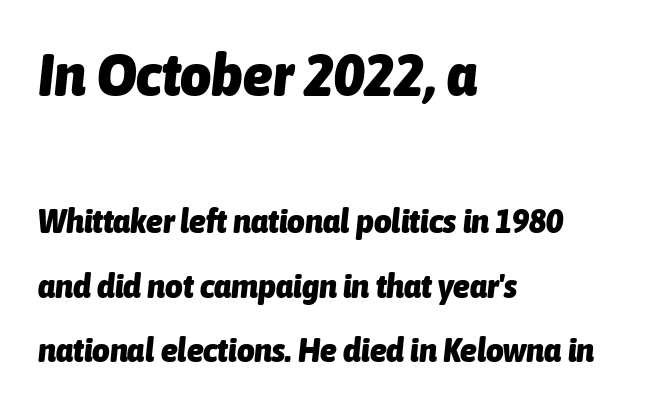
Q: Is the text bold? A: Yes.
Q: Is the text italic (slanted)? A: Yes, it leans right by about 6 degrees.
Q: Is the text underlined? A: No.
Q: How is the paragraph aligned? A: Left-aligned.
Q: Is the spacing between letters normal or unusually wide? A: Normal.
Q: Is the spacing between lines tight, normal or loose? A: Loose.
Q: Which block of text is set in a larger size, the first (top) or the second (bottom)? A: The first (top) one.
Q: Width (condensed, normal, or wide)? A: Condensed.
Q: Stroke contrast? A: Low.
Q: x-height? A: Medium.
Q: Monospaced? A: No.
